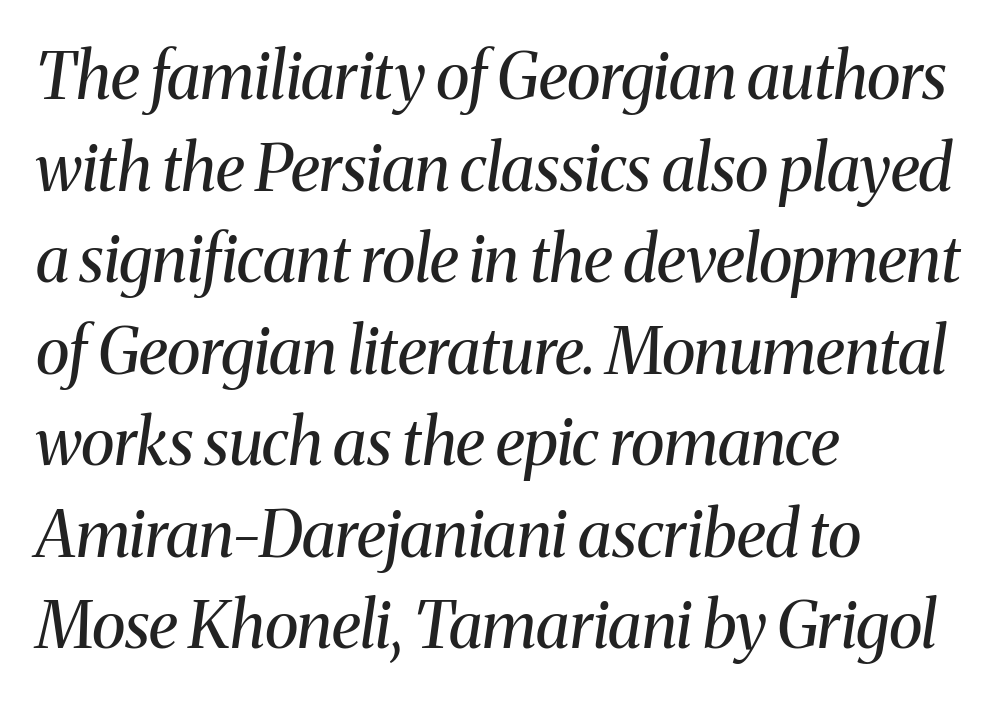
The rendering anchors every line to the left-hand side. Observe the lean: these are italic letterforms. Observe the serifs anchoring each vertical stroke in this sample. Weight class: somewhere from thin through regular. Honestly, the letter spacing is just normal — you wouldn't notice it.
